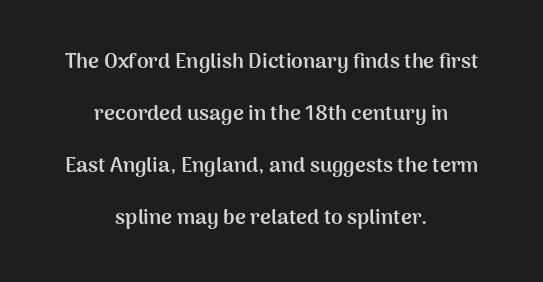
These lines were composed using upright roman letters. The sample has been set heavy, in full bold. Compared with a flush-left layout, this one balances lines on the center instead. Underline: absent. Tracking here is standard; glyphs follow each other at the usual distance.
